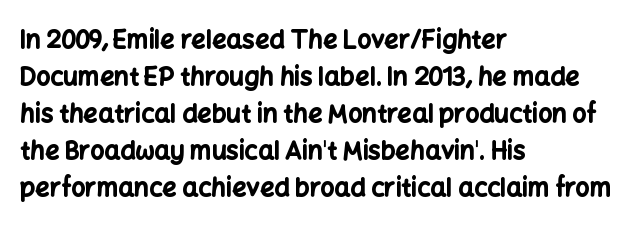
Q: Is the text bold? A: Yes.
Q: Is the text italic (slanted)? A: No, it is upright.
Q: Is the text underlined? A: No.
Q: How is the paragraph aligned? A: Left-aligned.
Q: Is the spacing between letters normal or unusually wide? A: Normal.
Q: Is the spacing between lines tight, normal or loose? A: Normal.
